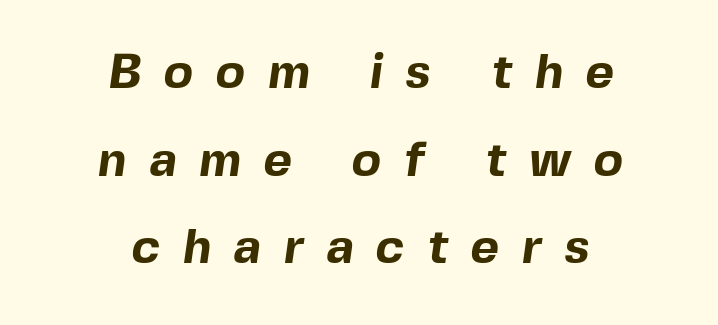
Q: Is the text bold? A: Yes.
Q: Is the typeface a serif or a sans-serif typeface? A: Sans-serif.
Q: Is the text underlined? A: No.
Q: How is the paragraph aligned? A: Centered.
Q: Is the spacing between letters normal or unusually wide? A: Unusually wide.
Q: Width (condensed, normal, or wide)? A: Normal.
Q: x-height? A: Medium.
Q: Monospaced? A: No.
